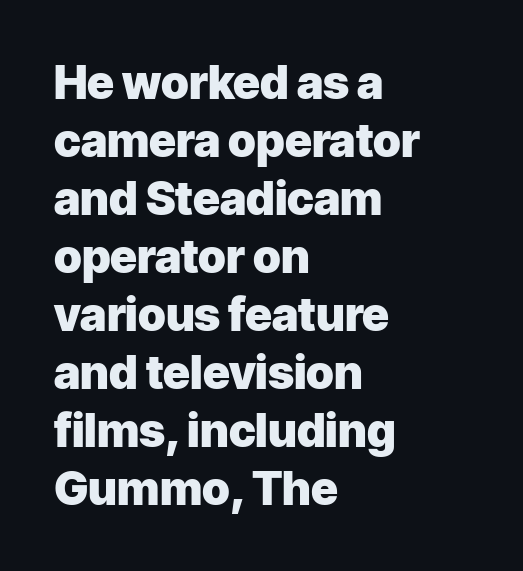
The image shows 46 px heavy sans-serif type, upright; set left-aligned, normal line spacing (1.26x), normal letter spacing, not underlined; low stroke contrast and a medium x-height.
